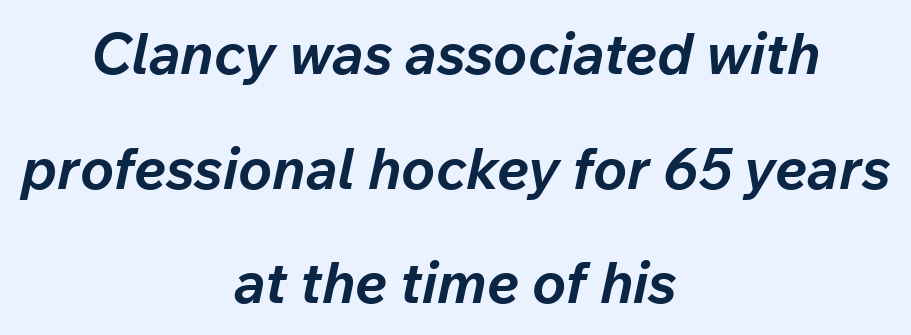
Q: Is the text bold? A: Yes.
Q: Is the text italic (slanted)? A: Yes, it leans right by about 12 degrees.
Q: Is the text underlined? A: No.
Q: How is the paragraph aligned? A: Centered.
Q: Is the spacing between letters normal or unusually wide? A: Normal.
Q: Is the spacing between lines tight, normal or loose? A: Loose.
Q: Width (condensed, normal, or wide)? A: Normal.
Q: Stroke contrast? A: Low.
Q: x-height? A: Medium.
Q: Monospaced? A: No.
